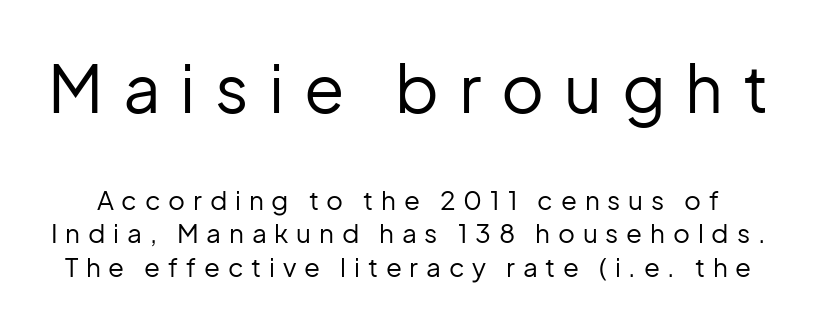
Q: Is the text bold? A: No.
Q: Is the text italic (slanted)? A: No, it is upright.
Q: Is the typeface a serif or a sans-serif typeface? A: Sans-serif.
Q: Is the text underlined? A: No.
Q: Is the spacing between letters normal or unusually wide? A: Unusually wide.
Q: Is the spacing between lines tight, normal or loose? A: Normal.
Q: Which block of text is set in a larger size, the first (top) or the second (bottom)? A: The first (top) one.
Q: Width (condensed, normal, or wide)? A: Normal.
Q: Stroke contrast? A: Low.
Q: x-height? A: Medium.
Q: Monospaced? A: No.
